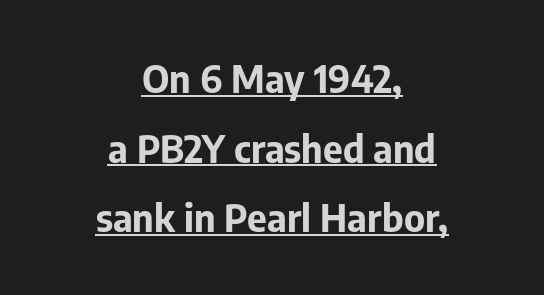
Q: Is the text bold? A: Yes.
Q: Is the text italic (slanted)? A: No, it is upright.
Q: Is the typeface a serif or a sans-serif typeface? A: Sans-serif.
Q: Is the text underlined? A: Yes.
Q: How is the paragraph aligned? A: Centered.
Q: Is the spacing between letters normal or unusually wide? A: Normal.
Q: Width (condensed, normal, or wide)? A: Normal.
Q: Stroke contrast? A: Low.
Q: x-height? A: Medium.
Q: Monospaced? A: No.
